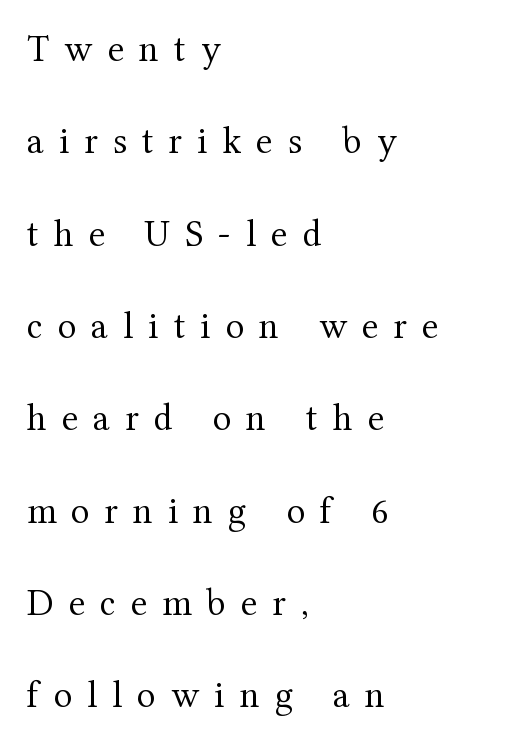
This rendering features lettering with no underline. The type sits square on the baseline with zero lean. Baseline-to-baseline distance is far greater than the letter height. Does the type have serifs? Yes, each stem ends in a small foot. The tracking jumps out immediately: characters are airy and widely separated.
